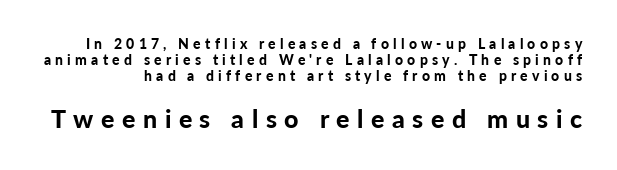
Q: Is the text bold? A: Yes.
Q: Is the text italic (slanted)? A: No, it is upright.
Q: Is the text underlined? A: No.
Q: Is the spacing between letters normal or unusually wide? A: Unusually wide.
Q: Is the spacing between lines tight, normal or loose? A: Tight.
Q: Which block of text is set in a larger size, the first (top) or the second (bottom)? A: The second (bottom) one.
